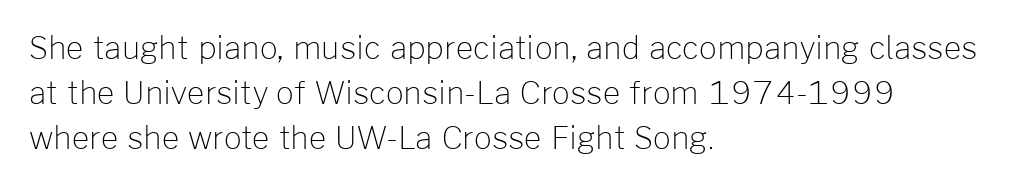
{"serif": "no", "italic": "no", "bold": "no", "weight": "light", "width": "normal", "stroke_contrast": "low", "x_height": "medium", "monospaced": "no", "underline": "no", "align": "left", "line_spacing": "normal", "line_spacing_ratio": 1.45, "letter_spacing": "normal", "letter_spacing_em": 0.0, "glyph_px": 31}
